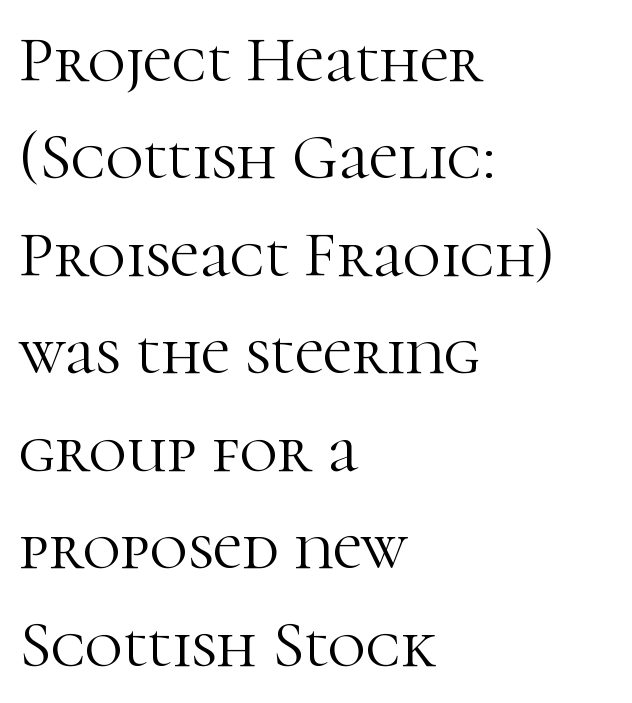
Q: Is the text bold? A: No.
Q: Is the text italic (slanted)? A: No, it is upright.
Q: Is the typeface a serif or a sans-serif typeface? A: Serif.
Q: Is the text underlined? A: No.
Q: How is the paragraph aligned? A: Left-aligned.
Q: Is the spacing between letters normal or unusually wide? A: Normal.
Q: Is the spacing between lines tight, normal or loose? A: Normal.
Q: Width (condensed, normal, or wide)? A: Normal.
Q: Stroke contrast? A: High.
Q: x-height? A: Medium.
Q: Monospaced? A: No.
